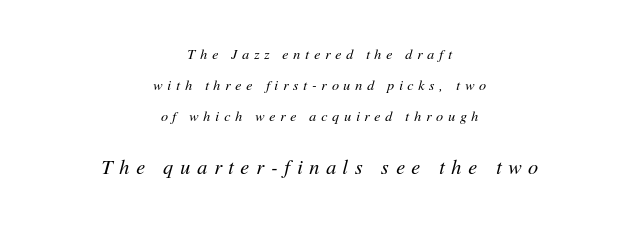
{"italic": "yes", "lean": "right", "slant_degrees": 11, "bold": "no", "underline": "no", "align": "center", "line_spacing": "loose", "line_spacing_ratio": 2.23, "letter_spacing": "wide", "letter_spacing_em": 0.34, "larger_block": "second", "size_ratio": 1.43, "glyph_px": 20}
